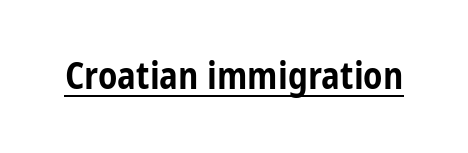
Q: Is the text bold? A: Yes.
Q: Is the text italic (slanted)? A: No, it is upright.
Q: Is the typeface a serif or a sans-serif typeface? A: Sans-serif.
Q: Is the text underlined? A: Yes.
Q: Is the spacing between letters normal or unusually wide? A: Normal.
Q: Width (condensed, normal, or wide)? A: Condensed.
Q: Stroke contrast? A: Low.
Q: x-height? A: Medium.
Q: Monospaced? A: No.
